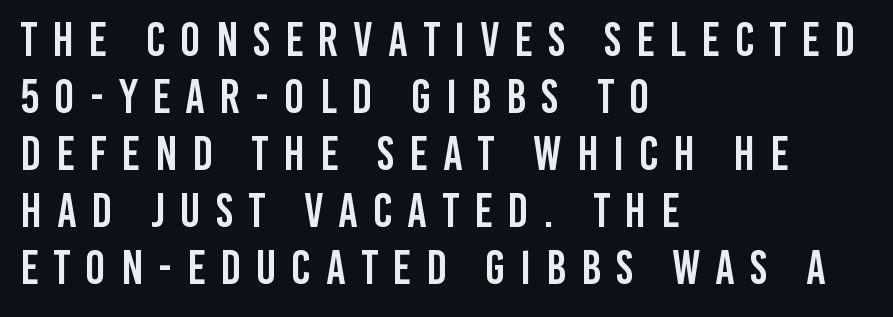
Glyph-to-glyph distance is far greater than everyday printed text. A typesetter would call this proportional, since set widths differ per character. I'd call this a sans setting — the letters go barefoot. This rendering uses left alignment, leaving the right contour irregular. A clean baseline with only descenders dipping below it.
